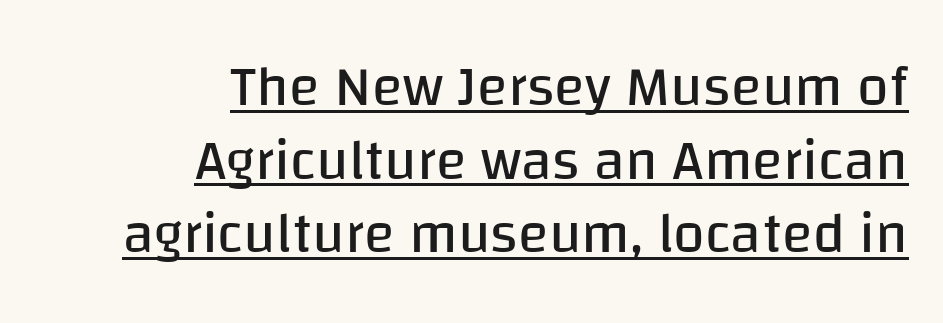
Normally led — the rows are evenly, conventionally spaced. This rendering features underlined lettering. Compared with a typical body face, this is equally light or lighter still. There is no visible air inserted between adjacent glyphs.
